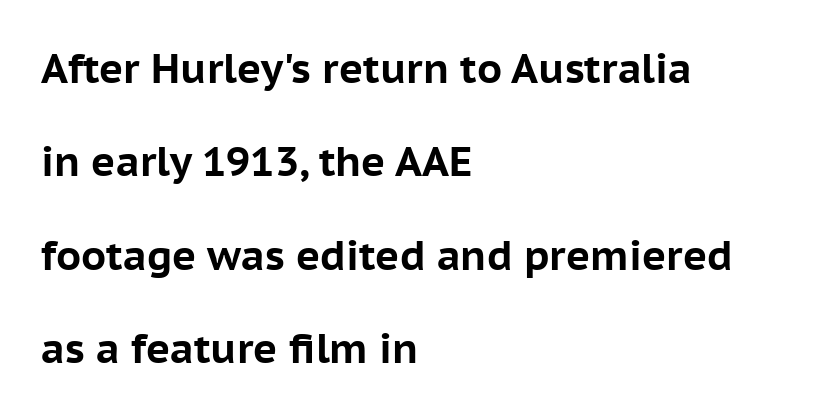
The image shows 41 px bold sans-serif type, upright; set left-aligned, loose line spacing (2.28x), normal letter spacing, not underlined; low stroke contrast and a medium x-height.
